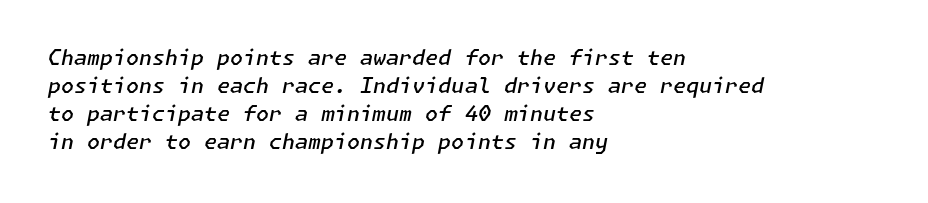
Q: Is the text bold? A: Semi-bold.
Q: Is the text italic (slanted)? A: Yes, it leans right by about 11 degrees.
Q: Is the text underlined? A: No.
Q: How is the paragraph aligned? A: Left-aligned.
Q: Is the spacing between letters normal or unusually wide? A: Normal.
Q: Is the spacing between lines tight, normal or loose? A: Normal.
